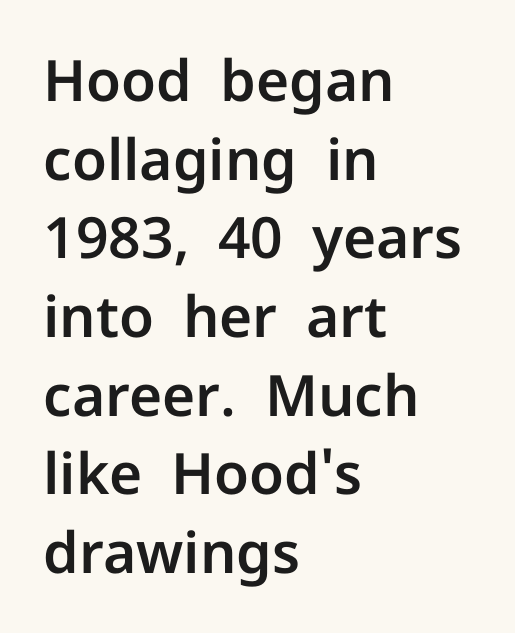
The image shows 57 px sans-serif type, upright; set left-aligned, normal line spacing (1.38x), normal letter spacing, not underlined; low stroke contrast and a medium x-height.
